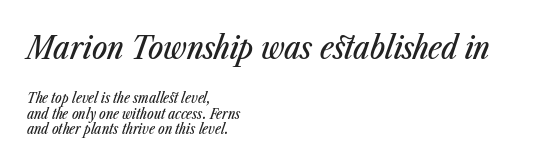
The horizontal fit of the characters is conventional and even. The letters advance in unequal steps, a hallmark of proportional type. The passage shown is not underscored anywhere. Is there much room between lines? No — they nearly touch. Does the lettering tilt? It does — this is italic.
